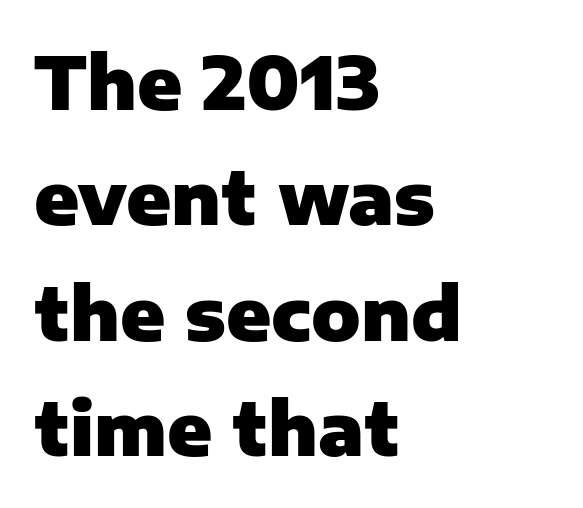
The image shows 73 px heavy sans-serif type, upright; set left-aligned, normal line spacing (1.58x), normal letter spacing, not underlined; low stroke contrast and a medium x-height.
